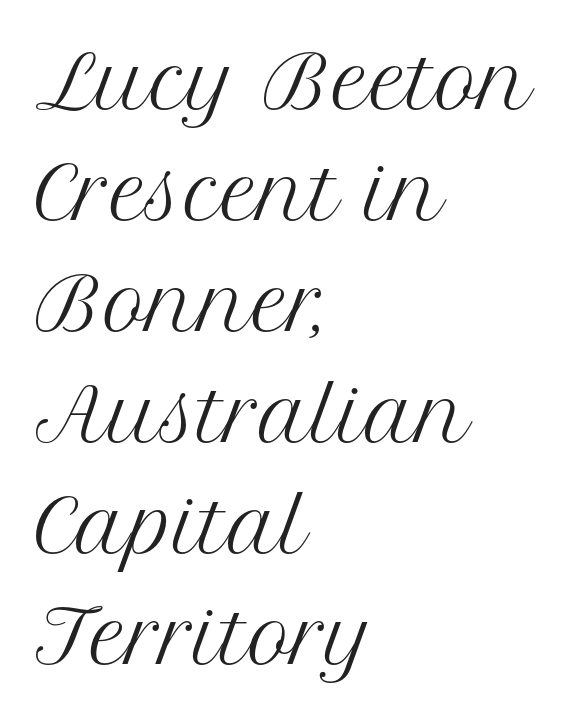
The image shows 73 px regular-weight serif type; set left-aligned, normal line spacing (1.52x), normal letter spacing, not underlined; medium stroke contrast and a medium x-height.
